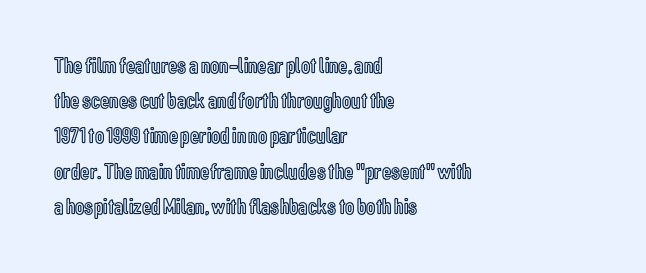
Q: Is the text italic (slanted)? A: No, it is upright.
Q: Is the text underlined? A: No.
Q: How is the paragraph aligned? A: Left-aligned.
Q: Is the spacing between letters normal or unusually wide? A: Normal.
Q: Is the spacing between lines tight, normal or loose? A: Normal.
